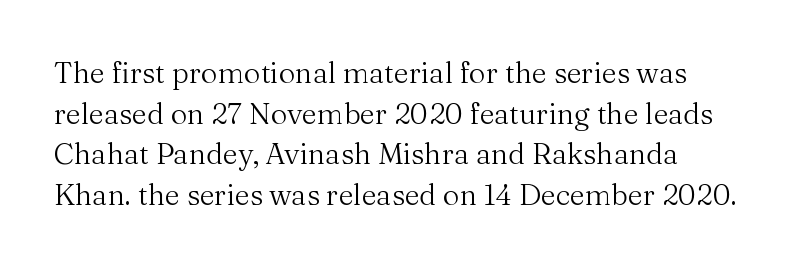
Q: Is the text bold? A: No.
Q: Is the text italic (slanted)? A: No, it is upright.
Q: Is the typeface a serif or a sans-serif typeface? A: Serif.
Q: Is the text underlined? A: No.
Q: Is the spacing between letters normal or unusually wide? A: Normal.
Q: Is the spacing between lines tight, normal or loose? A: Normal.
Q: Width (condensed, normal, or wide)? A: Normal.
Q: Stroke contrast? A: Medium.
Q: x-height? A: Medium.
Q: Monospaced? A: No.
